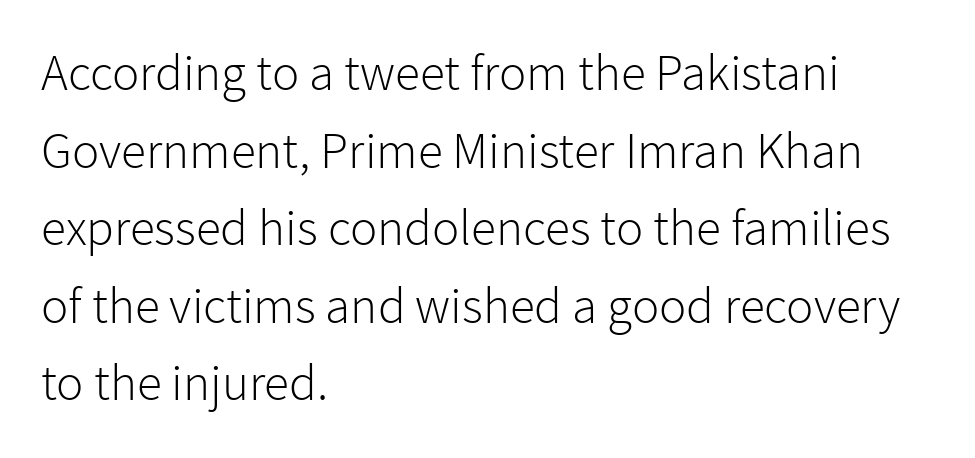
The image shows 51 px light sans-serif type, upright; set left-aligned, normal line spacing (1.52x), normal letter spacing, not underlined; low stroke contrast and a medium x-height.
